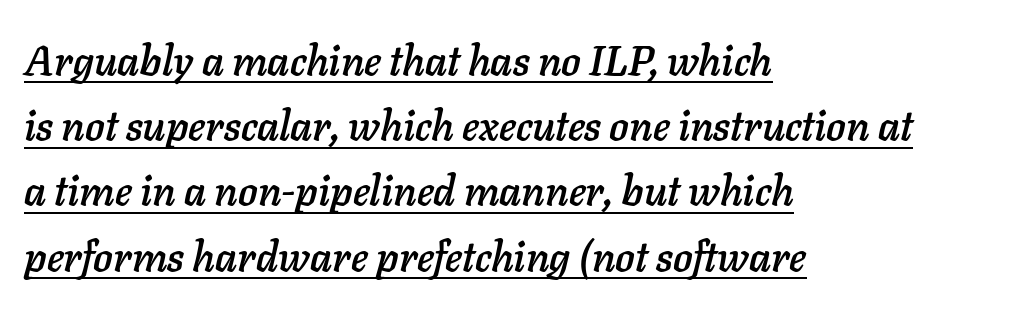
{"italic": "yes", "lean": "right", "slant_degrees": 11, "width": "normal", "stroke_contrast": "low", "x_height": "medium", "monospaced": "no", "underline": "yes", "align": "left", "line_spacing": "normal", "line_spacing_ratio": 1.59, "letter_spacing": "normal", "letter_spacing_em": 0.0, "glyph_px": 41}
